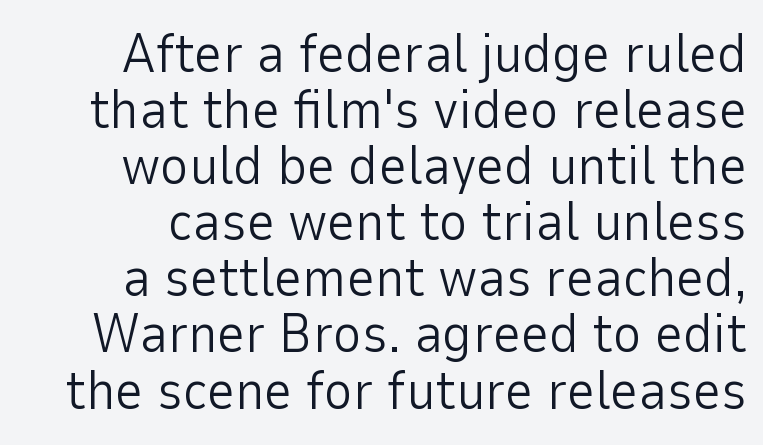
The image shows 55 px light sans-serif type, upright; set tight line spacing (1.02x), normal letter spacing, not underlined; low stroke contrast and a medium x-height.
